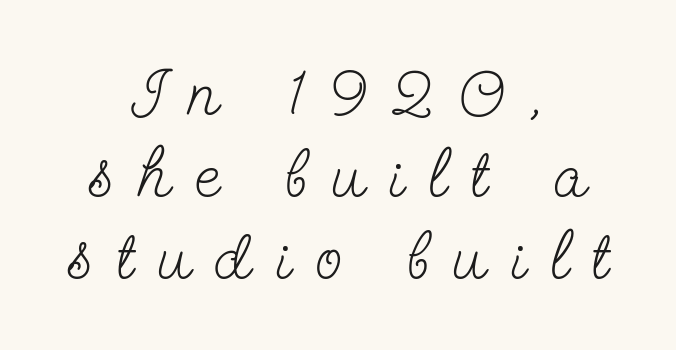
The image shows 69 px light, condensed serif type; set centered, line spacing 1.19x, unusually wide letter spacing (+0.36 em), not underlined; low stroke contrast and a small x-height.
